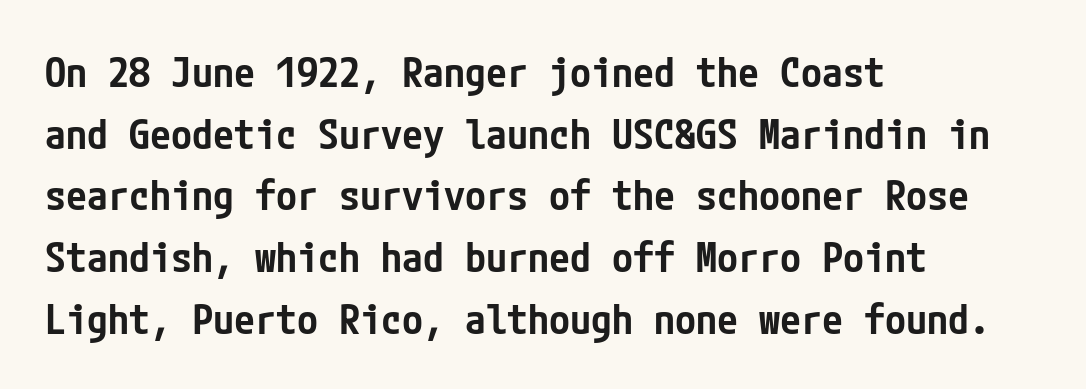
{"serif": "no", "italic": "no", "bold": "semi", "weight": "semibold", "width": "condensed", "stroke_contrast": "low", "x_height": "medium", "underline": "no", "align": "left", "line_spacing": "normal", "line_spacing_ratio": 1.47, "letter_spacing": "normal", "letter_spacing_em": 0.0, "glyph_px": 42}
